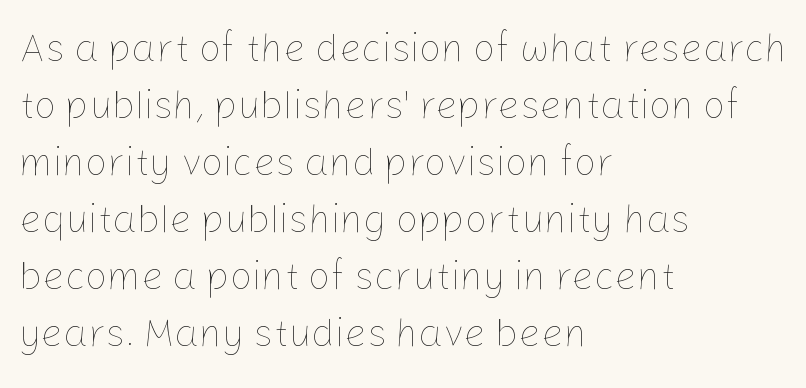
Q: Is the text bold? A: No.
Q: Is the text italic (slanted)? A: No, it is upright.
Q: Is the text underlined? A: No.
Q: How is the paragraph aligned? A: Left-aligned.
Q: Is the spacing between letters normal or unusually wide? A: Normal.
Q: Is the spacing between lines tight, normal or loose? A: Normal.
Q: Width (condensed, normal, or wide)? A: Normal.
Q: Stroke contrast? A: Low.
Q: x-height? A: Medium.
Q: Monospaced? A: No.
